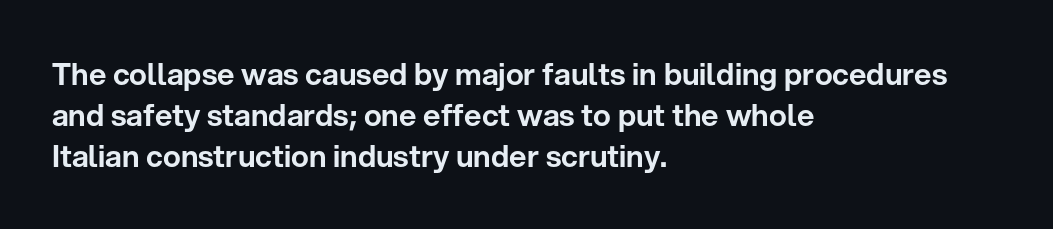
The image shows 30 px sans-serif type, upright; set left-aligned, normal line spacing (1.36x), normal letter spacing, not underlined; low stroke contrast and a medium x-height.
